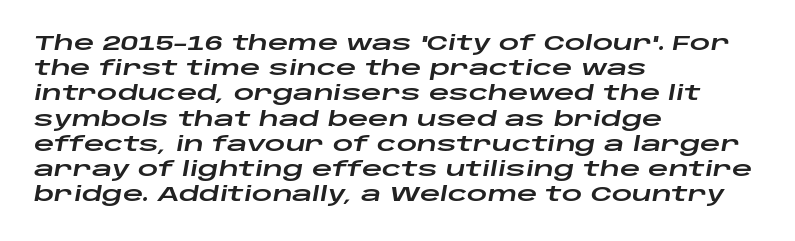
Q: Is the text italic (slanted)? A: Yes, it leans right by about 10 degrees.
Q: Is the text underlined? A: No.
Q: How is the paragraph aligned? A: Left-aligned.
Q: Is the spacing between letters normal or unusually wide? A: Normal.
Q: Is the spacing between lines tight, normal or loose? A: Normal.
